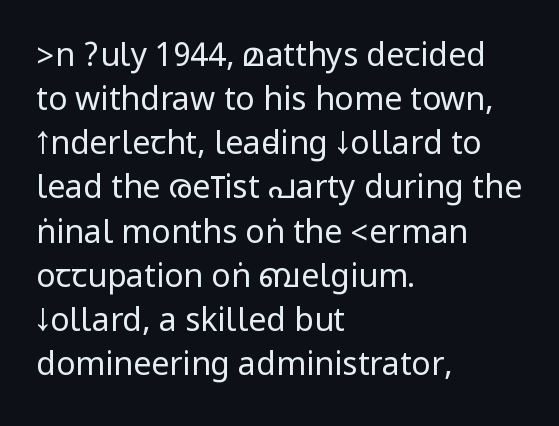
The image shows 32 px regular-weight, condensed sans-serif type, upright; set left-aligned, normal line spacing (1.38x), normal letter spacing, not underlined; low stroke contrast.
